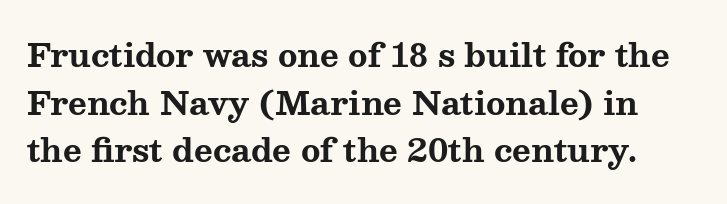
The image shows 32 px bold, wide serif type, upright; set normal line spacing (1.49x), normal letter spacing, not underlined; medium stroke contrast and a medium x-height.
